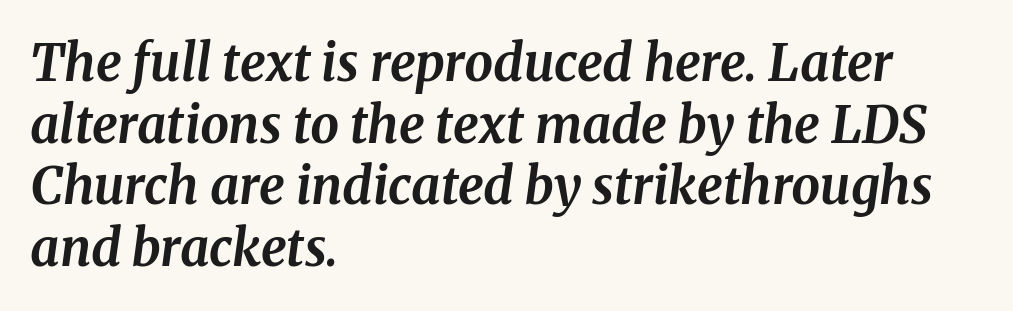
The glyphs are unaccompanied by any horizontal stroke below them. The face used here is proportionally spaced, like ordinary book or web type. The axis of the letterforms is tilted away from vertical. Alignment: flush left. The sample has been set heavy, in full bold.
